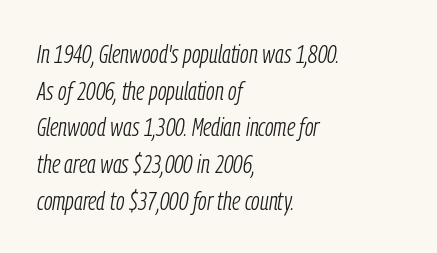
The image shows 26 px text type, italic (leaning right); set left-aligned, normal line spacing (1.41x), normal letter spacing, not underlined.
